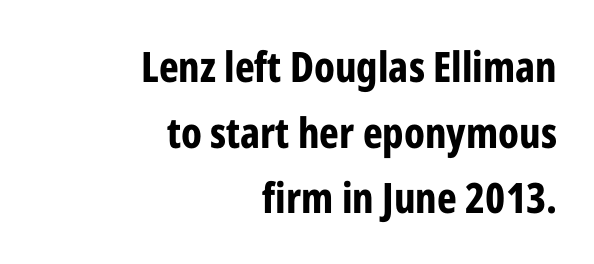
{"serif": "no", "italic": "no", "bold": "yes", "weight": "bold", "width": "condensed", "stroke_contrast": "low", "x_height": "medium", "monospaced": "no", "underline": "no", "align": "right", "line_spacing": "normal", "line_spacing_ratio": 1.56, "letter_spacing": "normal", "letter_spacing_em": 0.0, "glyph_px": 42}
